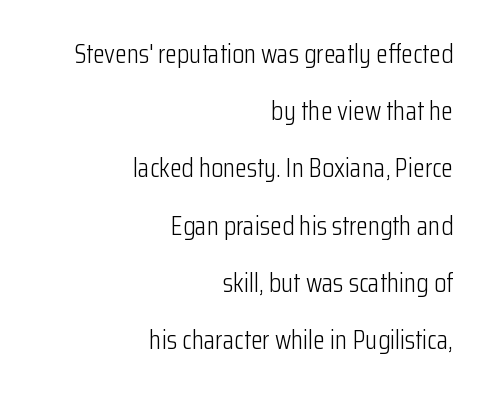
{"italic": "no", "bold": "no", "underline": "no", "align": "right", "line_spacing": "loose", "line_spacing_ratio": 2.12, "letter_spacing": "normal", "letter_spacing_em": 0.0, "glyph_px": 27}
